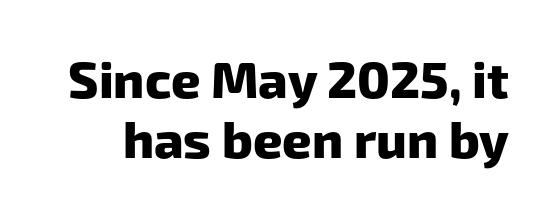
{"serif": "no", "bold": "yes", "weight": "heavy", "width": "normal", "stroke_contrast": "low", "x_height": "medium", "monospaced": "no", "underline": "no", "line_spacing_ratio": 1.17, "letter_spacing": "normal", "letter_spacing_em": 0.0, "glyph_px": 51}
